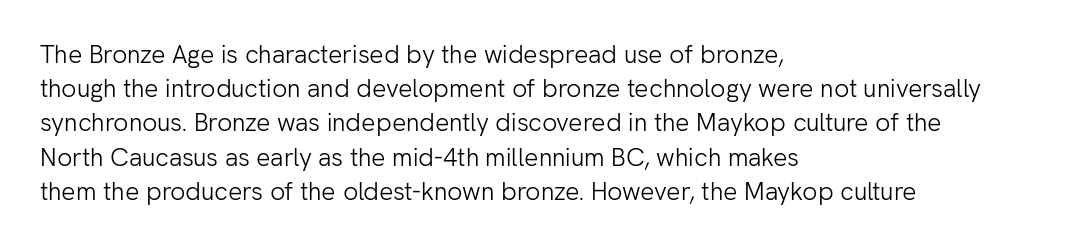
Q: Is the text bold? A: No.
Q: Is the text italic (slanted)? A: No, it is upright.
Q: Is the text underlined? A: No.
Q: How is the paragraph aligned? A: Left-aligned.
Q: Is the spacing between letters normal or unusually wide? A: Normal.
Q: Is the spacing between lines tight, normal or loose? A: Normal.
